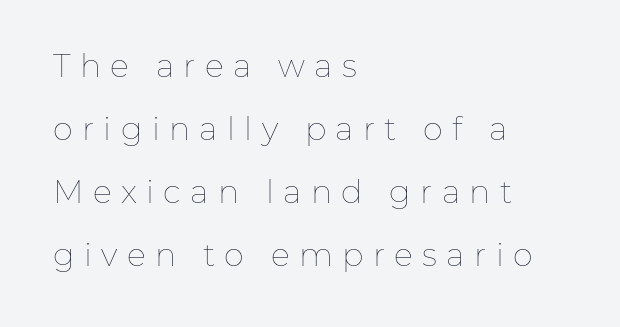
The image shows 32 px thin type, upright; set left-aligned, loose line spacing (1.97x), unusually wide letter spacing (+0.29 em), not underlined; low stroke contrast and a medium x-height.
